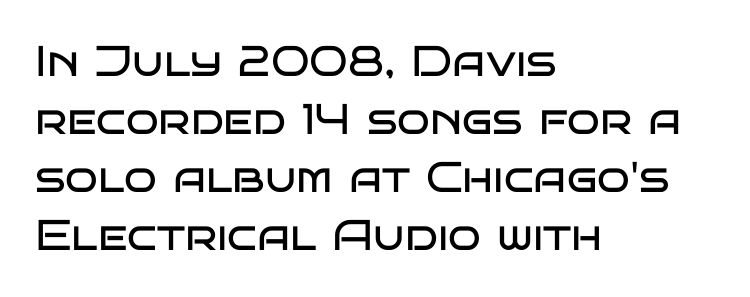
The image shows 43 px regular-weight, wide sans-serif type, upright; set left-aligned, normal line spacing (1.35x), normal letter spacing, not underlined; low stroke contrast and a large x-height.
